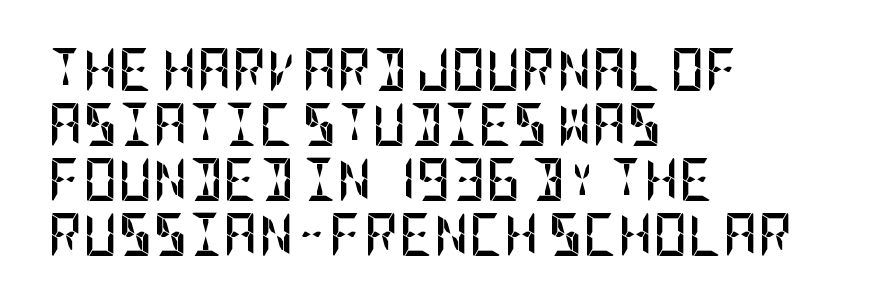
{"serif": "no", "italic": "no", "bold": "yes", "weight": "semibold", "width": "condensed", "stroke_contrast": "low", "x_height": "large", "underline": "no", "align": "left", "line_spacing": "normal", "line_spacing_ratio": 1.28, "letter_spacing": "normal", "letter_spacing_em": 0.0, "glyph_px": 43}
